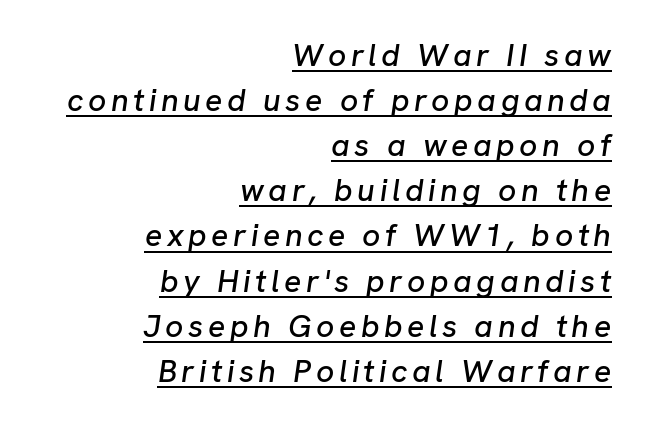
Q: Is the text italic (slanted)? A: Yes, it leans right by about 8 degrees.
Q: Is the text underlined? A: Yes.
Q: How is the paragraph aligned? A: Right-aligned.
Q: Is the spacing between lines tight, normal or loose? A: Normal.
Q: Width (condensed, normal, or wide)? A: Normal.
Q: Stroke contrast? A: Low.
Q: x-height? A: Medium.
Q: Monospaced? A: No.
